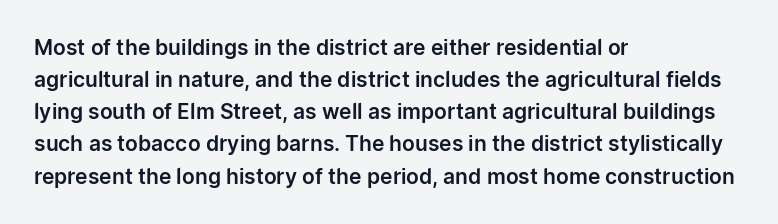
Layout note: lines flush left. The string is rendered with underlining switched off. The line texture is even and compact thanks to regular tracking. A roman cut, with each character standing at attention. The space between consecutive lines is moderate.
